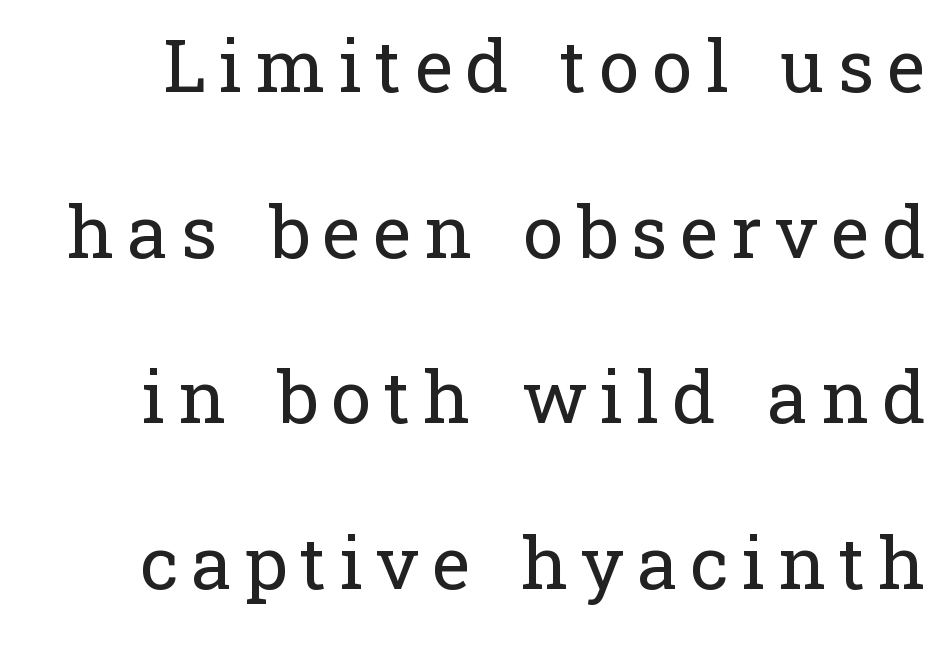
The image shows 73 px regular-weight serif type, upright; set loose line spacing (2.27x), not underlined; low stroke contrast and a medium x-height.
